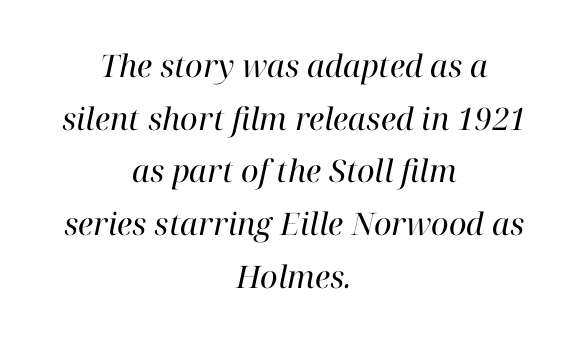
The image shows 31 px regular-weight serif type, italic (leaning right); set centered, normal line spacing (1.7x), normal letter spacing, not underlined; high stroke contrast and a medium x-height.
